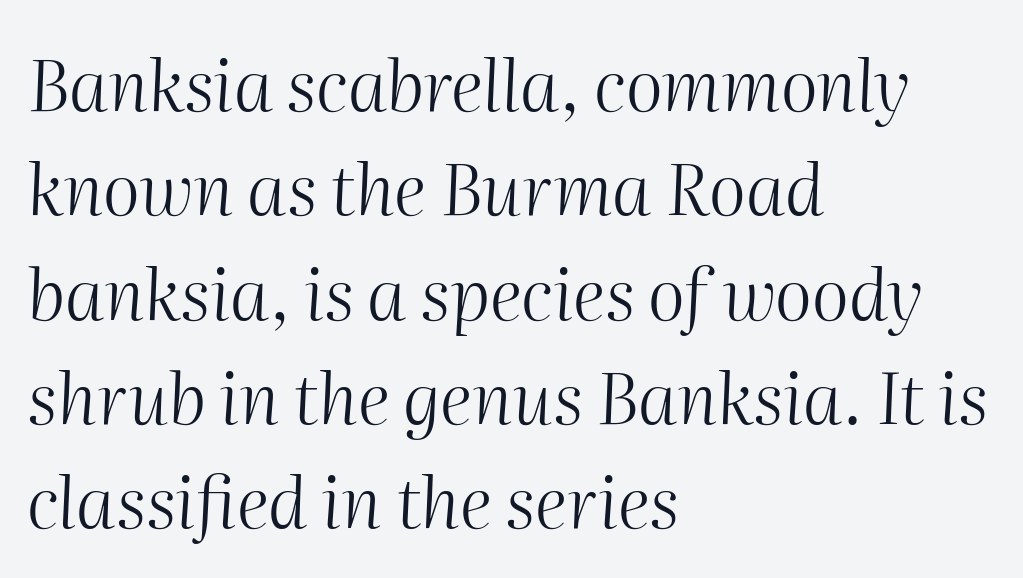
Q: Is the text bold? A: No.
Q: Is the text italic (slanted)? A: Yes, it leans right by about 2 degrees.
Q: Is the text underlined? A: No.
Q: How is the paragraph aligned? A: Left-aligned.
Q: Is the spacing between letters normal or unusually wide? A: Normal.
Q: Is the spacing between lines tight, normal or loose? A: Normal.
Q: Width (condensed, normal, or wide)? A: Normal.
Q: Stroke contrast? A: Medium.
Q: x-height? A: Medium.
Q: Monospaced? A: No.
